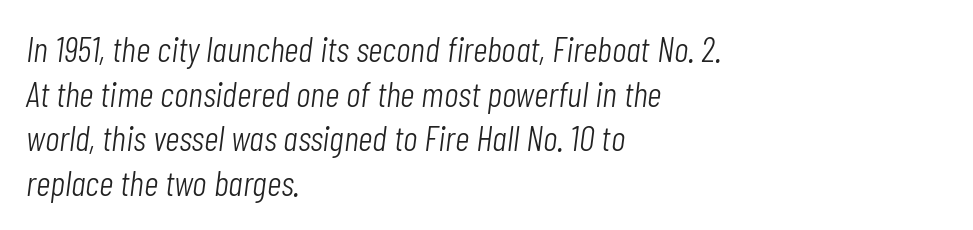
{"italic": "yes", "lean": "right", "slant_degrees": 7, "bold": "no", "weight": "light", "width": "condensed", "stroke_contrast": "low", "x_height": "medium", "monospaced": "no", "underline": "no", "align": "left", "line_spacing_ratio": 1.24, "letter_spacing": "normal", "letter_spacing_em": 0.0, "glyph_px": 36}
